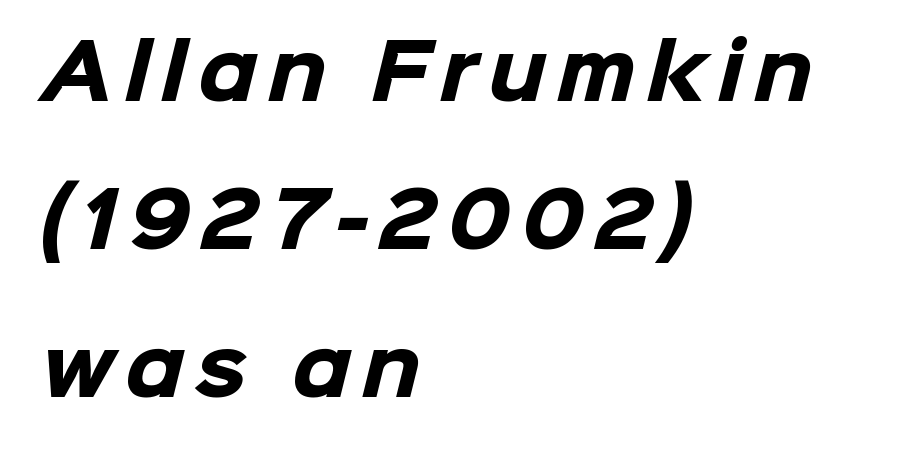
The image shows 74 px heavy sans-serif type; set left-aligned, loose line spacing (2.0x), not underlined; low stroke contrast and a medium x-height.
